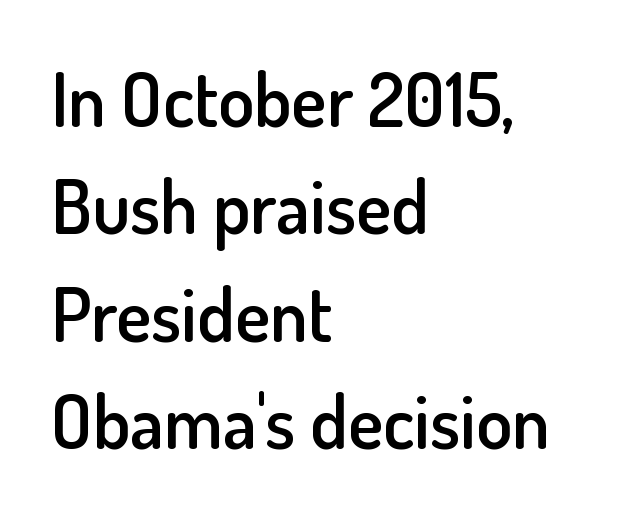
Q: Is the text bold? A: Semi-bold.
Q: Is the text italic (slanted)? A: No, it is upright.
Q: Is the typeface a serif or a sans-serif typeface? A: Sans-serif.
Q: Is the text underlined? A: No.
Q: How is the paragraph aligned? A: Left-aligned.
Q: Is the spacing between letters normal or unusually wide? A: Normal.
Q: Is the spacing between lines tight, normal or loose? A: Normal.
Q: Width (condensed, normal, or wide)? A: Normal.
Q: Stroke contrast? A: Low.
Q: x-height? A: Small.
Q: Monospaced? A: No.
